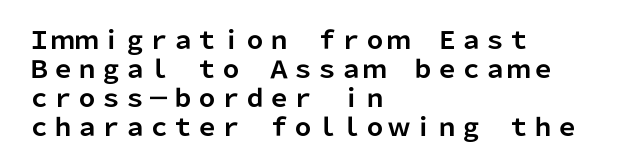
Q: Is the text bold? A: Yes.
Q: Is the text italic (slanted)? A: No, it is upright.
Q: Is the text underlined? A: No.
Q: How is the paragraph aligned? A: Left-aligned.
Q: Is the spacing between letters normal or unusually wide? A: Normal.
